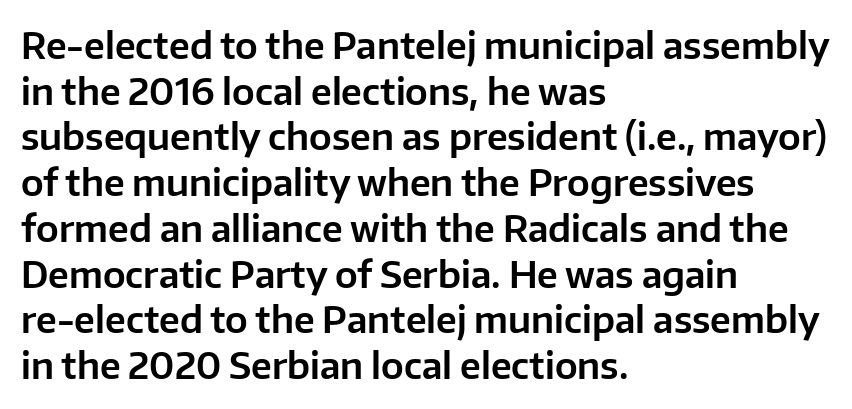
In CSS terms this would be text-align: left. Serif or sans? Sans — the stroke terminals are bare. Here the glyphs are tracked normally, forming tight word shapes. Beneath every word, the page is bare.
